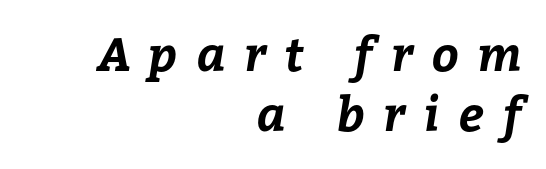
Q: Is the text bold? A: Yes.
Q: Is the text underlined? A: No.
Q: How is the paragraph aligned? A: Right-aligned.
Q: Is the spacing between letters normal or unusually wide? A: Unusually wide.
Q: Is the spacing between lines tight, normal or loose? A: Normal.
Q: Width (condensed, normal, or wide)? A: Normal.
Q: Stroke contrast? A: Low.
Q: x-height? A: Medium.
Q: Monospaced? A: No.
